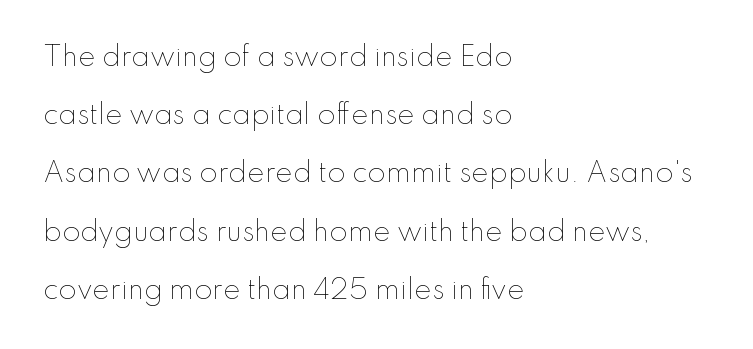
Italic? Not at all — the glyphs are vertical. Baseline-to-baseline distance is far greater than the letter height. The type is set solid horizontally, with unmodified tracking. The letterforms sit at book weight or below. A classic flush-left, rag-right setting is used for this passage. No word sits above an underline.
